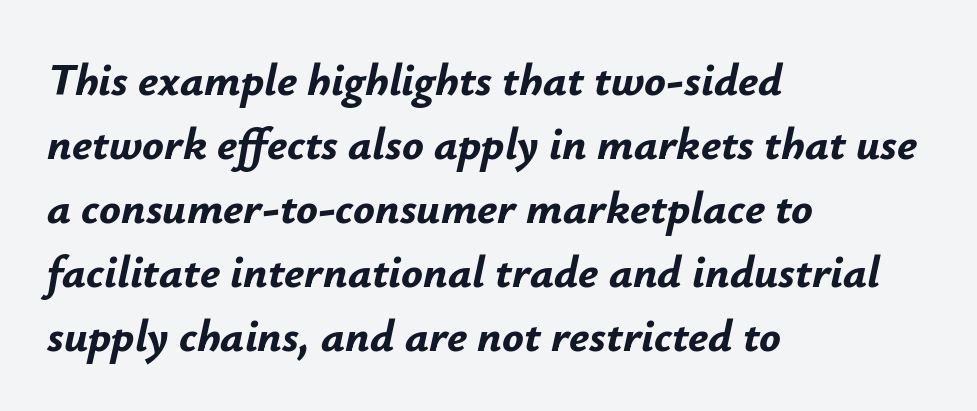
Descenders hang freely into open space. Caption: standard tracking, unaltered. Leading matches the norm, producing a regular column. Thick stems and heavy bowls — unmistakably bold.
